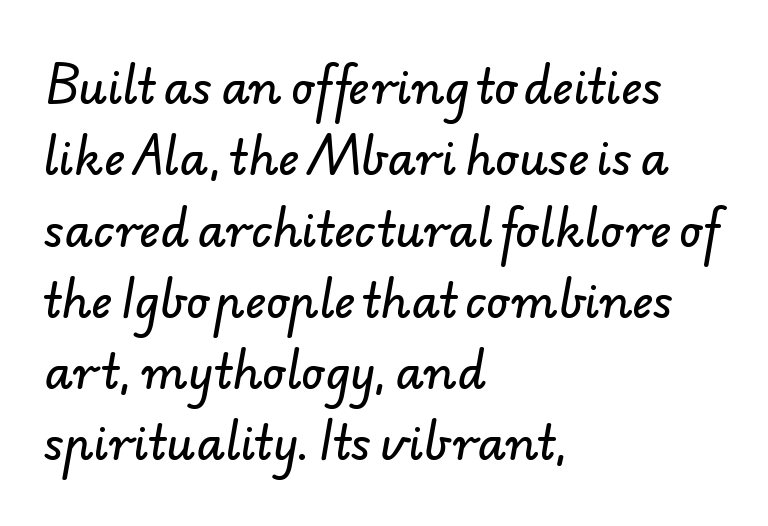
{"serif": "no", "width": "normal", "stroke_contrast": "low", "x_height": "small", "monospaced": "no", "underline": "no", "align": "left", "line_spacing": "normal", "line_spacing_ratio": 1.55, "letter_spacing": "normal", "letter_spacing_em": 0.0, "glyph_px": 46}
